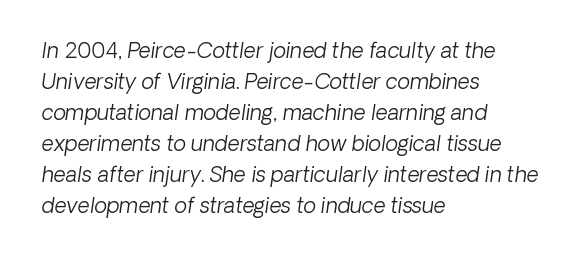
Q: Is the text bold? A: No.
Q: Is the text italic (slanted)? A: Yes, it leans right by about 8 degrees.
Q: Is the text underlined? A: No.
Q: How is the paragraph aligned? A: Left-aligned.
Q: Is the spacing between letters normal or unusually wide? A: Normal.
Q: Is the spacing between lines tight, normal or loose? A: Normal.
